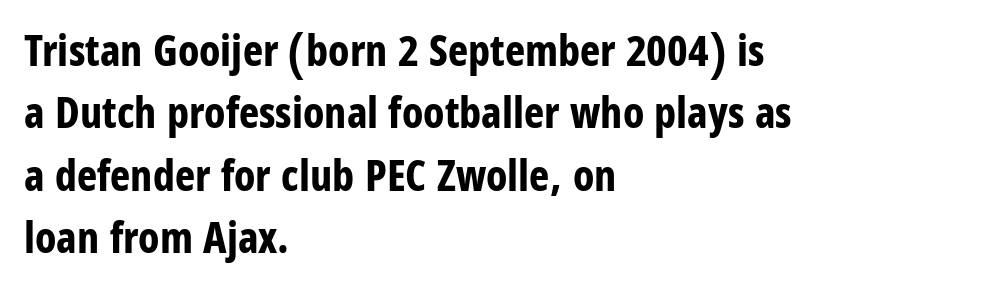
The image shows 43 px bold, condensed sans-serif type, upright; set left-aligned, normal line spacing (1.45x), normal letter spacing, not underlined; low stroke contrast and a large x-height.
